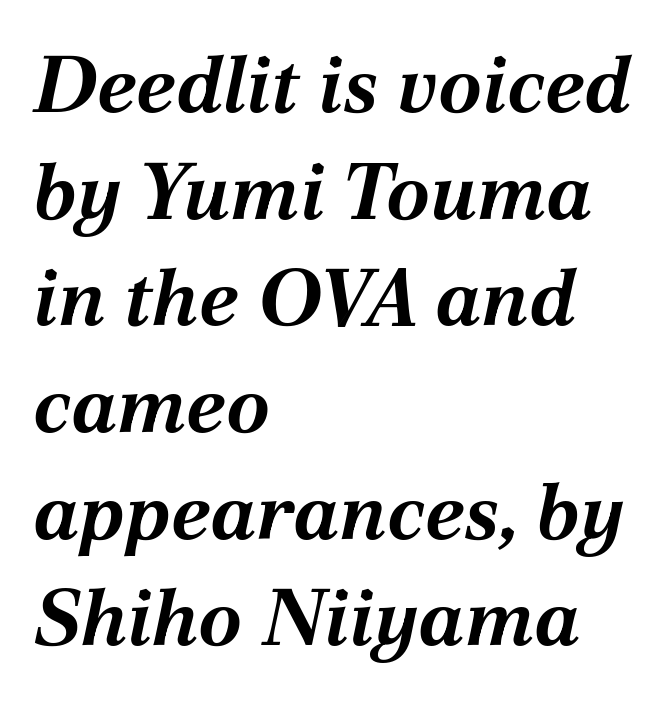
The image shows 79 px bold type, italic (leaning right); set left-aligned, normal line spacing (1.35x), normal letter spacing, not underlined; medium stroke contrast and a medium x-height.
